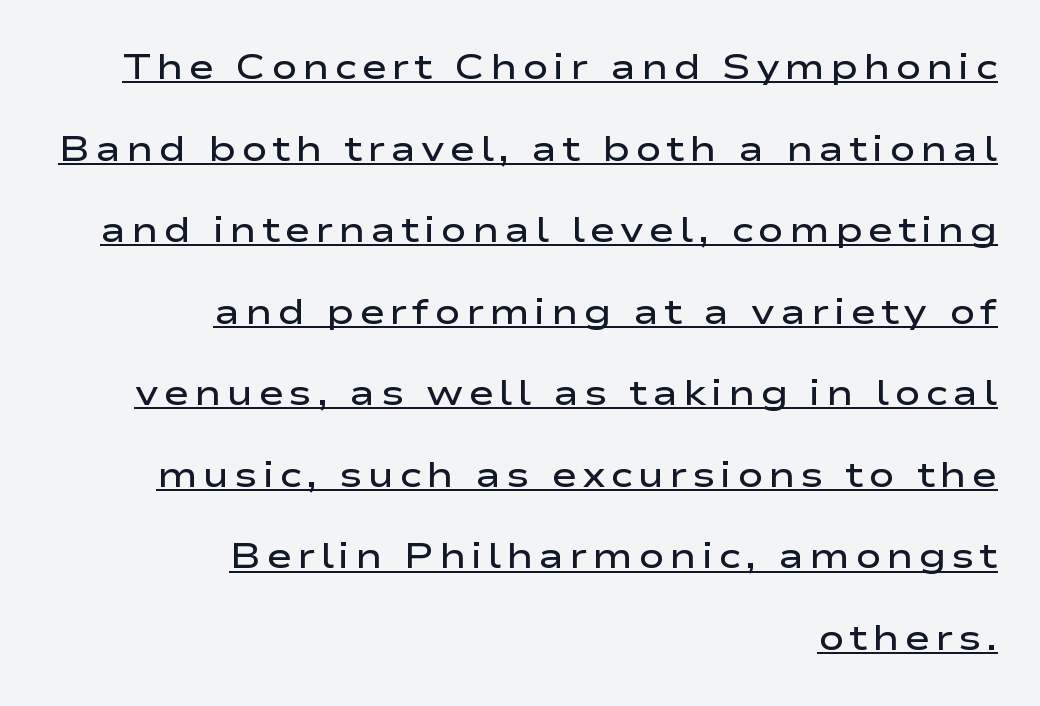
Classification — sans serif. A great deal of white space separates one row of letters from the next. Every stem runs plumb, perpendicular to the baseline. A typographer would call this underscored text. Weight check: semibold — heavier than regular, not quite bold. A student would call this right alignment; a typographer would say flush right, rag left.
